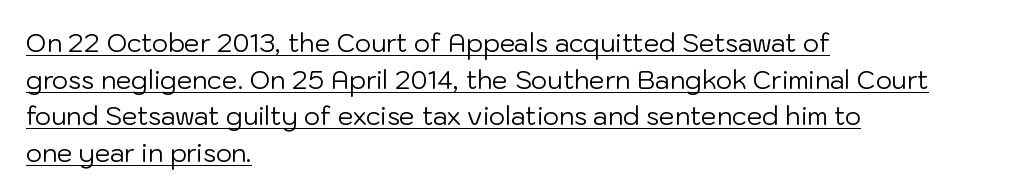
This rendering uses left alignment, leaving the right contour irregular. Quick note: interline space is typical. Default kerning and tracking; the words read as compact shapes. Notice how a bar underscores the lettering throughout. Posture: upright roman.
